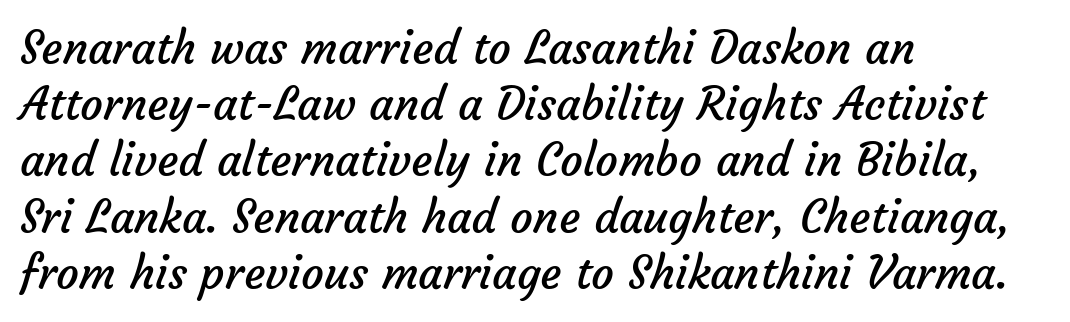
Q: Is the text bold? A: No.
Q: Is the typeface a serif or a sans-serif typeface? A: Sans-serif.
Q: Is the text underlined? A: No.
Q: How is the paragraph aligned? A: Left-aligned.
Q: Is the spacing between letters normal or unusually wide? A: Normal.
Q: Is the spacing between lines tight, normal or loose? A: Normal.
Q: Width (condensed, normal, or wide)? A: Normal.
Q: Stroke contrast? A: Low.
Q: x-height? A: Medium.
Q: Monospaced? A: No.
